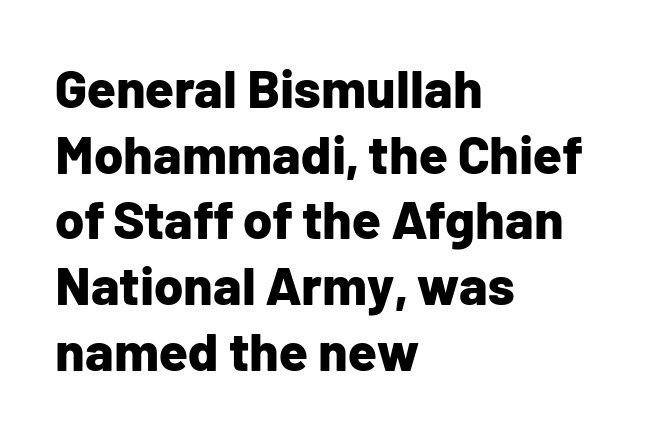
Q: Is the text bold? A: Yes.
Q: Is the text italic (slanted)? A: No, it is upright.
Q: Is the typeface a serif or a sans-serif typeface? A: Sans-serif.
Q: Is the text underlined? A: No.
Q: How is the paragraph aligned? A: Left-aligned.
Q: Is the spacing between letters normal or unusually wide? A: Normal.
Q: Width (condensed, normal, or wide)? A: Normal.
Q: Stroke contrast? A: Low.
Q: x-height? A: Medium.
Q: Monospaced? A: No.
